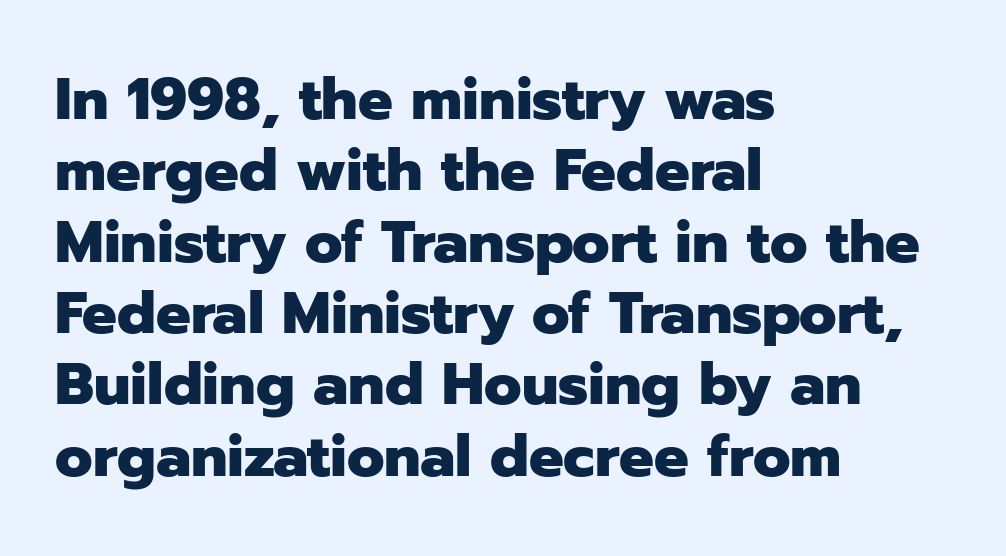
{"serif": "no", "italic": "no", "bold": "yes", "weight": "heavy", "width": "normal", "stroke_contrast": "low", "x_height": "medium", "monospaced": "no", "underline": "no", "align": "left", "line_spacing_ratio": 1.23, "letter_spacing": "normal", "letter_spacing_em": 0.0, "glyph_px": 58}
